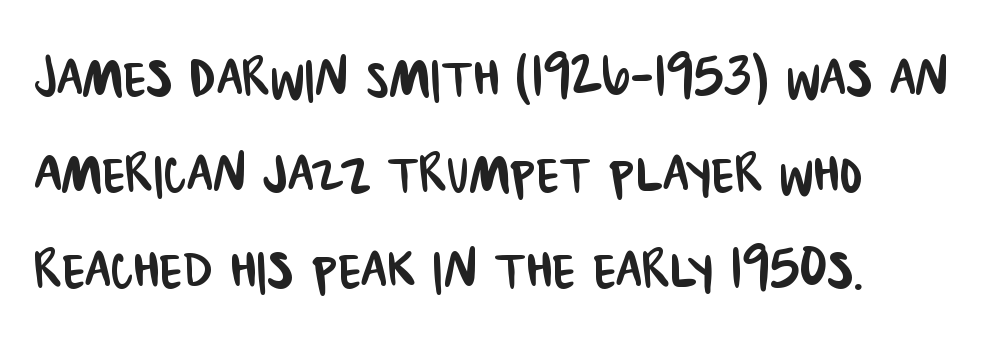
Q: Is the typeface a serif or a sans-serif typeface? A: Sans-serif.
Q: Is the text underlined? A: No.
Q: How is the paragraph aligned? A: Left-aligned.
Q: Is the spacing between letters normal or unusually wide? A: Normal.
Q: Is the spacing between lines tight, normal or loose? A: Normal.
Q: Width (condensed, normal, or wide)? A: Condensed.
Q: Stroke contrast? A: Low.
Q: x-height? A: Large.
Q: Monospaced? A: No.
